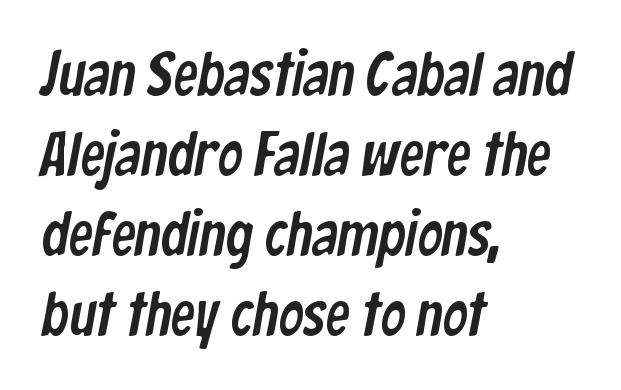
The face used here is a sans, in the tradition of grotesques and geometrics. Spacing verdict: proportional, widths tailored to each character. Honestly, there is no underline to notice here at all. The type is set solid horizontally, with unmodified tracking. Does the copy run flush right? No — it runs flush left.
